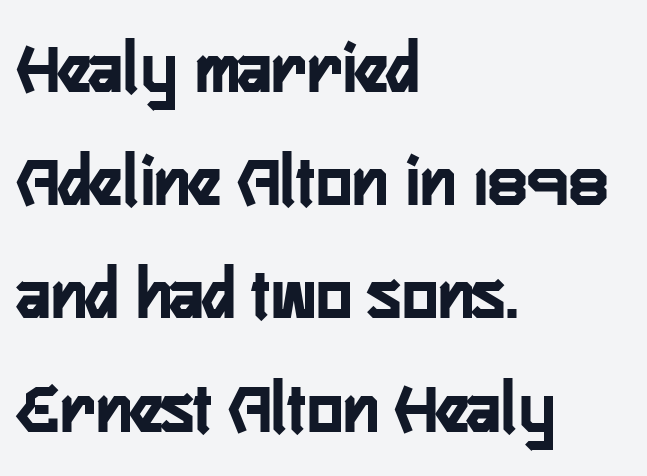
Q: Is the text italic (slanted)? A: No, it is upright.
Q: Is the typeface a serif or a sans-serif typeface? A: Sans-serif.
Q: Is the text underlined? A: No.
Q: How is the paragraph aligned? A: Left-aligned.
Q: Is the spacing between letters normal or unusually wide? A: Normal.
Q: Is the spacing between lines tight, normal or loose? A: Normal.
Q: Width (condensed, normal, or wide)? A: Condensed.
Q: Stroke contrast? A: Low.
Q: x-height? A: Medium.
Q: Monospaced? A: No.
